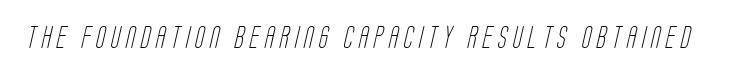
Q: Is the text bold? A: No.
Q: Is the text underlined? A: No.
Q: Is the spacing between letters normal or unusually wide? A: Unusually wide.
